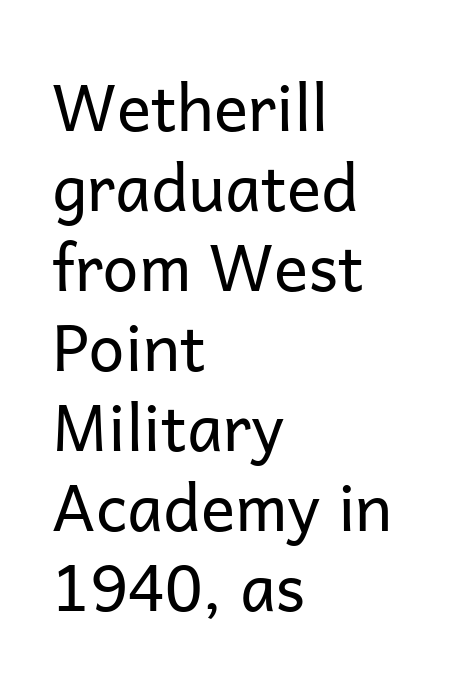
{"serif": "no", "italic": "no", "bold": "no", "weight": "regular", "width": "normal", "stroke_contrast": "low", "x_height": "medium", "monospaced": "no", "underline": "no", "align": "left", "line_spacing": "normal", "line_spacing_ratio": 1.25, "letter_spacing": "normal", "letter_spacing_em": 0.0, "glyph_px": 64}
